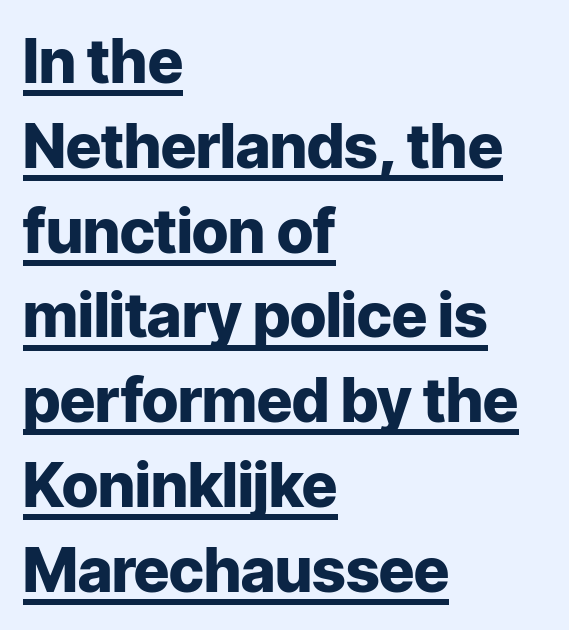
{"serif": "no", "italic": "no", "bold": "yes", "weight": "heavy", "width": "normal", "stroke_contrast": "low", "x_height": "medium", "monospaced": "no", "underline": "yes", "align": "left", "line_spacing": "normal", "line_spacing_ratio": 1.39, "letter_spacing": "normal", "letter_spacing_em": 0.0, "glyph_px": 61}
